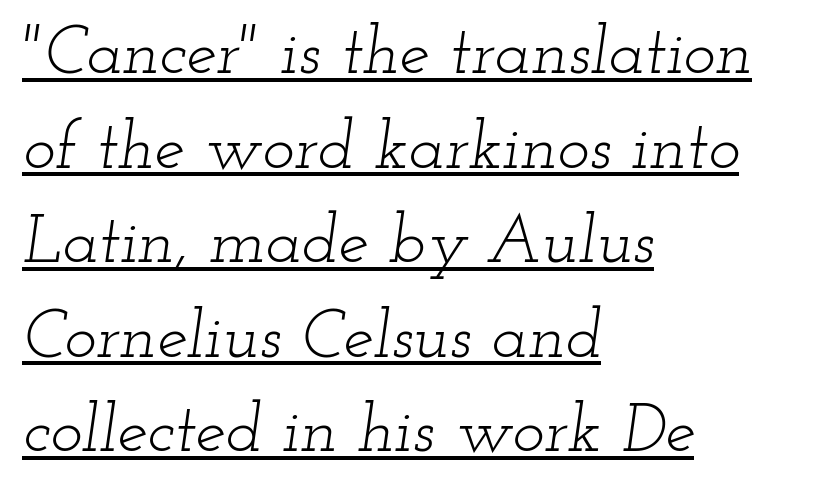
Does the leading feel generous? No, just average. Posture: slanted. The face used here is rendered with its standard letterfit. The characters display serif detailing at their extremities. The lines in this sample share a left origin and differ only in where they stop. Does a line run under the words? Yes, clearly.
